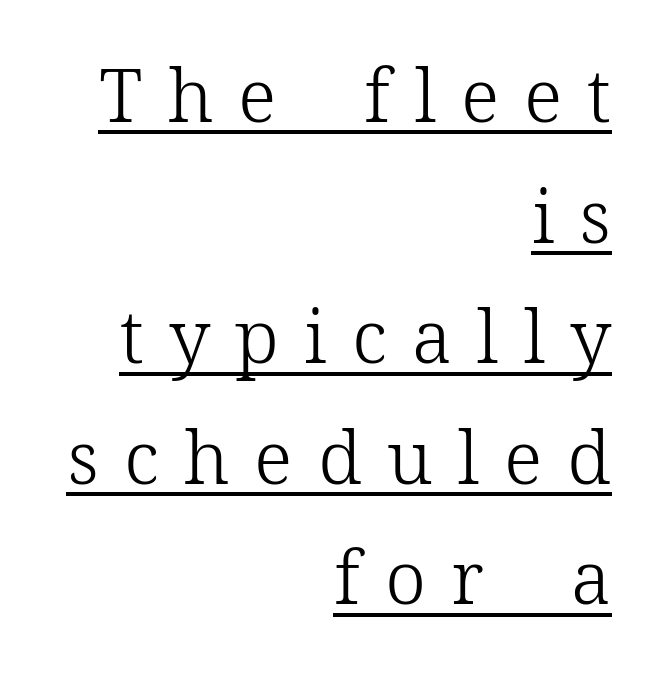
A typesetter would call this heavily tracked-out type. Here the designer chose a conventional face with non-uniform glyph widths. What kind of face is this? One with serifs. Posture: upright roman. The rendered words wear a rule along their underside. The cut favours lightness, reaching ordinary text weight at its darkest.
